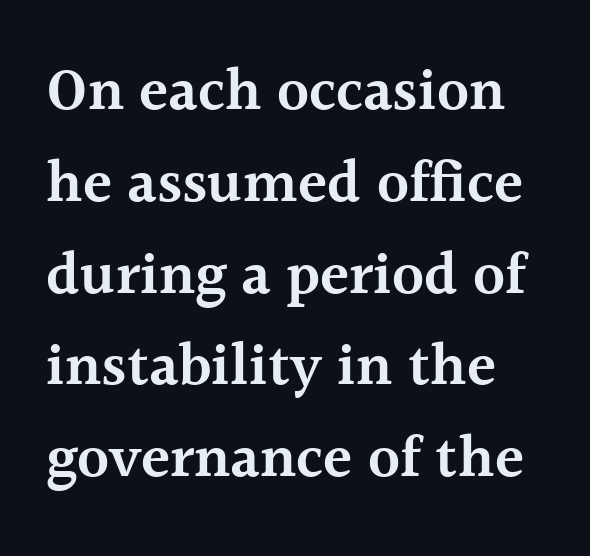
Q: Is the text bold? A: Semi-bold.
Q: Is the text italic (slanted)? A: No, it is upright.
Q: Is the typeface a serif or a sans-serif typeface? A: Serif.
Q: Is the text underlined? A: No.
Q: Is the spacing between letters normal or unusually wide? A: Normal.
Q: Is the spacing between lines tight, normal or loose? A: Normal.
Q: Width (condensed, normal, or wide)? A: Normal.
Q: x-height? A: Medium.
Q: Monospaced? A: No.
